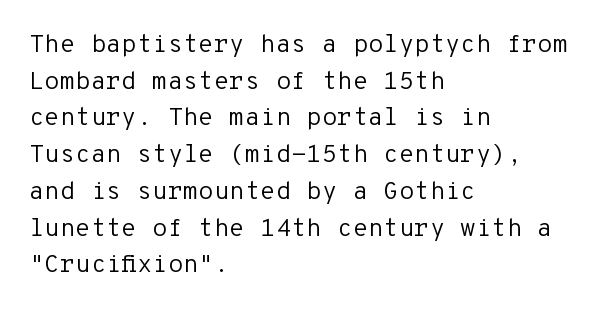
{"italic": "no", "bold": "no", "underline": "no", "align": "left", "line_spacing": "normal", "line_spacing_ratio": 1.47, "letter_spacing": "normal", "letter_spacing_em": 0.0, "glyph_px": 25}
